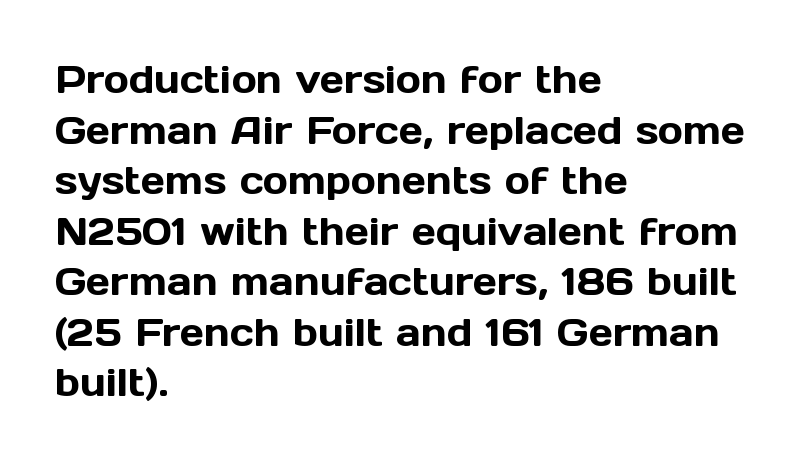
{"serif": "no", "italic": "no", "width": "normal", "x_height": "medium", "monospaced": "no", "underline": "no", "align": "left", "line_spacing": "normal", "line_spacing_ratio": 1.33, "letter_spacing": "normal", "letter_spacing_em": 0.0, "glyph_px": 38}
